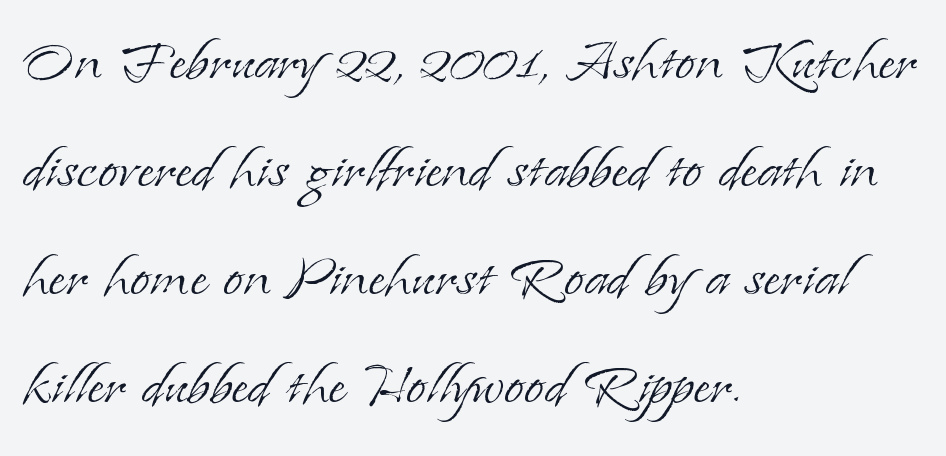
The image shows 73 px light serif type; set left-aligned, normal line spacing (1.48x), normal letter spacing, not underlined; low stroke contrast and a small x-height.
